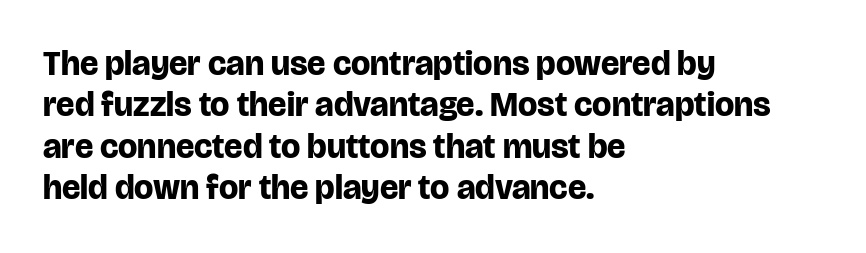
The image shows 34 px bold sans-serif type, upright; set left-aligned, line spacing 1.22x, normal letter spacing, not underlined; low stroke contrast and a large x-height.
